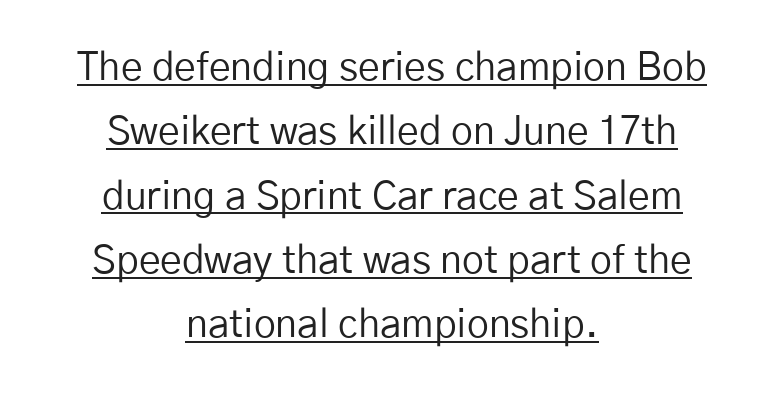
Q: Is the text bold? A: No.
Q: Is the text italic (slanted)? A: No, it is upright.
Q: Is the typeface a serif or a sans-serif typeface? A: Sans-serif.
Q: Is the text underlined? A: Yes.
Q: How is the paragraph aligned? A: Centered.
Q: Is the spacing between letters normal or unusually wide? A: Normal.
Q: Is the spacing between lines tight, normal or loose? A: Normal.
Q: Width (condensed, normal, or wide)? A: Normal.
Q: Stroke contrast? A: Low.
Q: x-height? A: Medium.
Q: Monospaced? A: No.
